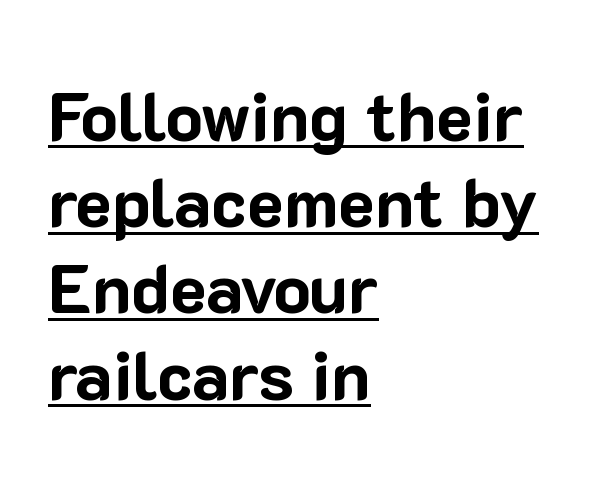
The image shows 69 px bold sans-serif type, upright; set left-aligned, normal line spacing (1.25x), normal letter spacing, underlined; low stroke contrast and a medium x-height.
